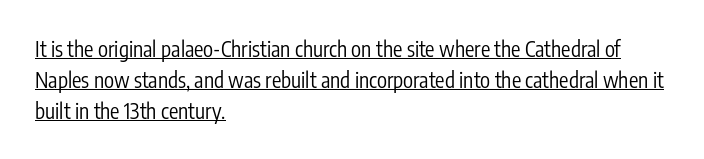
In designer terms, the underline attribute is active on this setting. Compared with a centered layout, this one pins lines to the left instead. Leading: standard. The letterforms sit at book weight or below. The horizontal fit of the characters is conventional and even.
